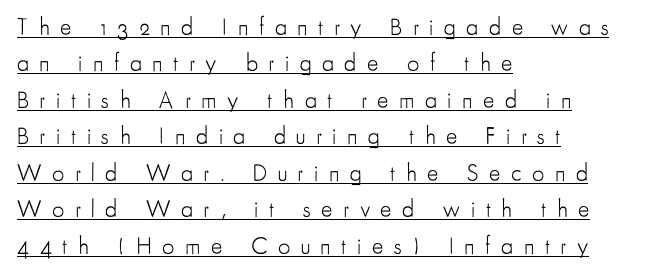
The image shows 24 px text type, upright; set left-aligned, normal line spacing (1.52x), unusually wide letter spacing (+0.44 em), underlined.
